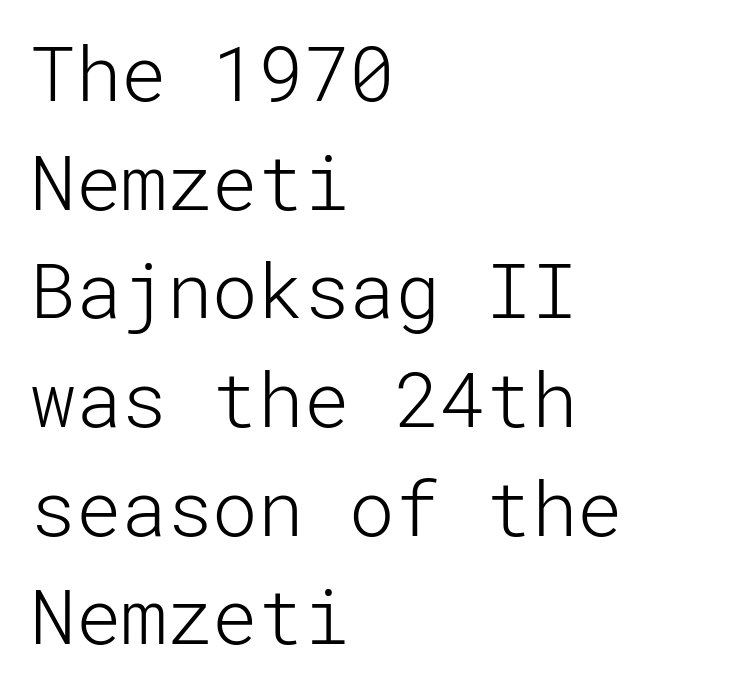
The image shows 76 px light sans-serif type, upright; set left-aligned, normal line spacing (1.43x), normal letter spacing, not underlined; low stroke contrast and a medium x-height.
